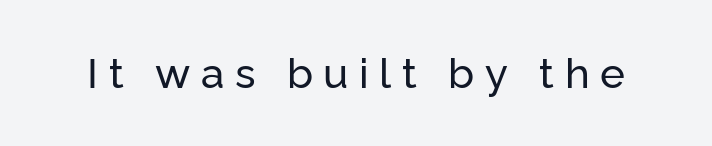
The image shows 42 px sans-serif type, upright; set unusually wide letter spacing (+0.25 em), not underlined; low stroke contrast and a medium x-height.
